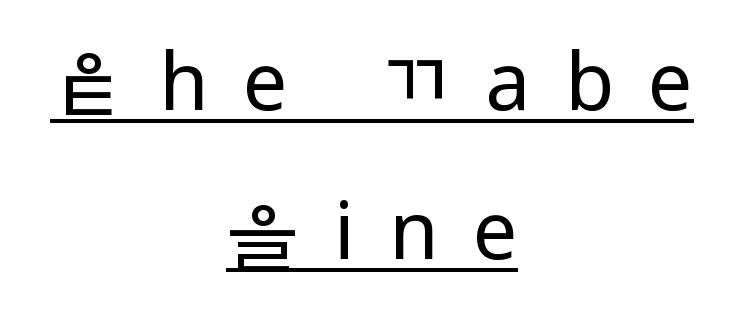
Q: Is the text bold? A: No.
Q: Is the text italic (slanted)? A: No, it is upright.
Q: Is the typeface a serif or a sans-serif typeface? A: Sans-serif.
Q: Is the text underlined? A: Yes.
Q: How is the paragraph aligned? A: Centered.
Q: Is the spacing between letters normal or unusually wide? A: Unusually wide.
Q: Width (condensed, normal, or wide)? A: Normal.
Q: Stroke contrast? A: Low.
Q: x-height? A: Medium.
Q: Monospaced? A: No.
